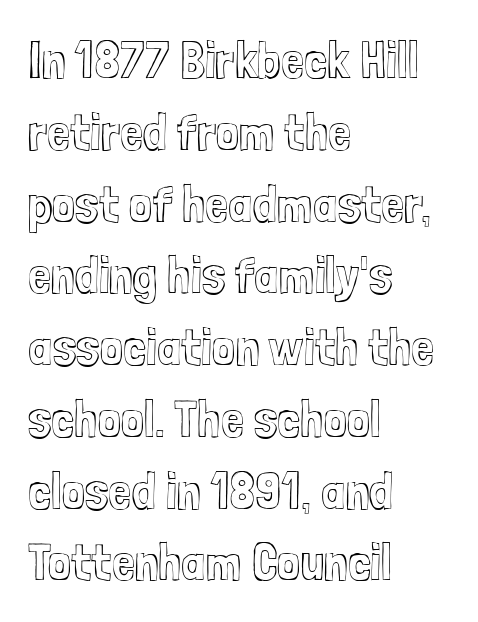
{"italic": "no", "width": "condensed", "x_height": "medium", "monospaced": "no", "underline": "no", "align": "left", "line_spacing": "normal", "line_spacing_ratio": 1.38, "letter_spacing": "normal", "letter_spacing_em": 0.0, "glyph_px": 52}
